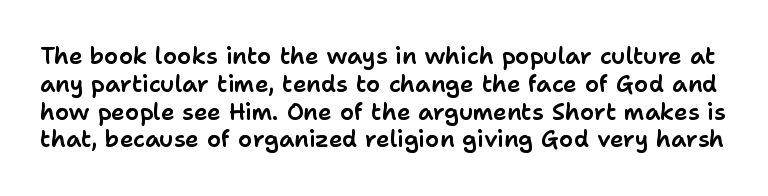
Q: Is the text italic (slanted)? A: No, it is upright.
Q: Is the text underlined? A: No.
Q: Is the spacing between letters normal or unusually wide? A: Normal.
